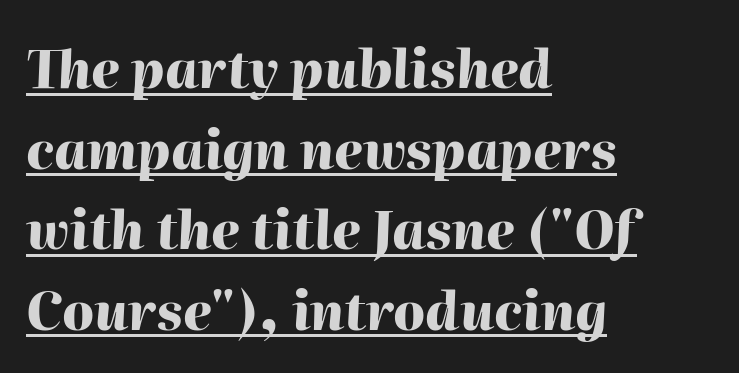
The image shows 52 px heavy type, italic (leaning right); set left-aligned, normal line spacing (1.55x), normal letter spacing, underlined; high stroke contrast and a medium x-height.
